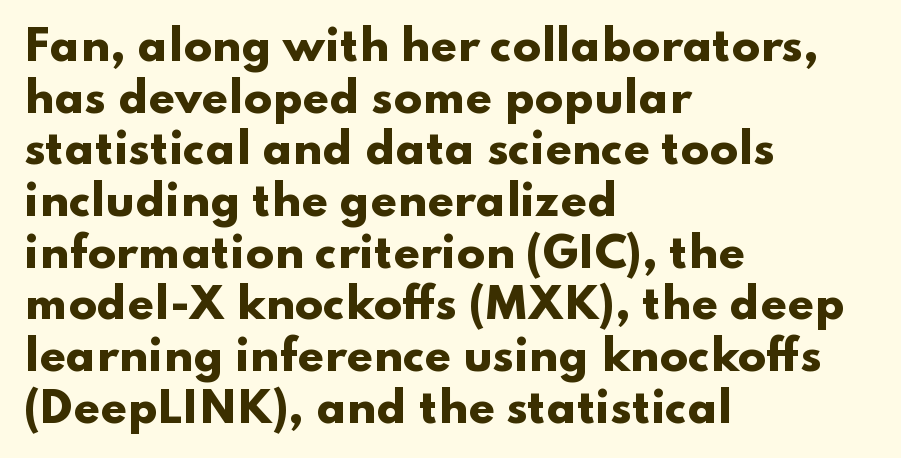
How are the letters spaced? Ordinarily, with no added tracking. Each row of text sits above clean, open space. Each glyph is drawn with heavy, bold strokes. Leftover space on each line is placed entirely after the last word. Vertical strokes here are truly vertical.
